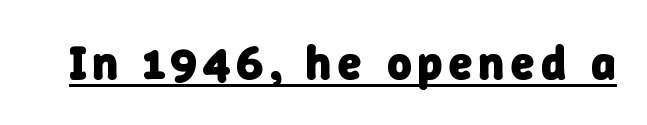
Are there feet on the stems? There aren't — it's a sans. Each letter keeps its own natural width here, so spacing adapts to shape. Strong, thick strokes mark this as bold type. The words here are underlined.
